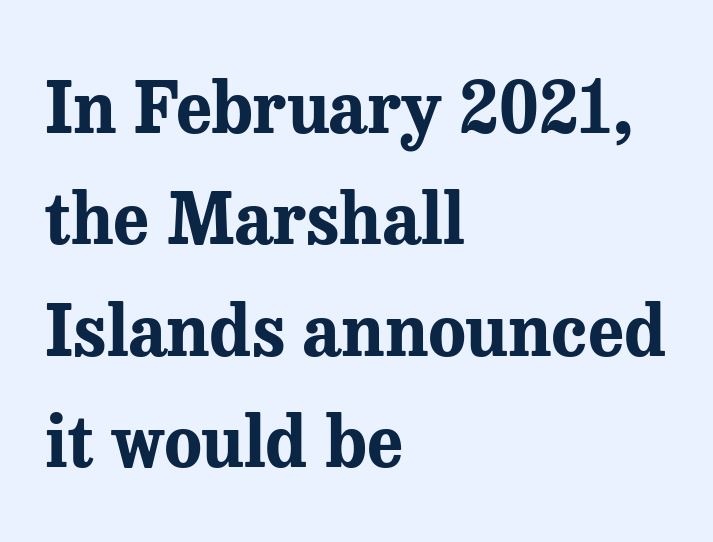
The image shows 70 px bold serif type, upright; set left-aligned, normal line spacing (1.59x), normal letter spacing, not underlined; medium stroke contrast and a medium x-height.
